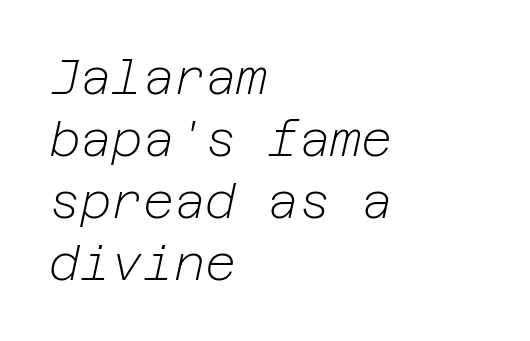
What stands out about the letter spacing? Nothing — it is the standard amount. Leftover space on each line is placed entirely after the last word. The typesetting does not lean heavy: it is not bold. Each row of text sits above clean, open space.
